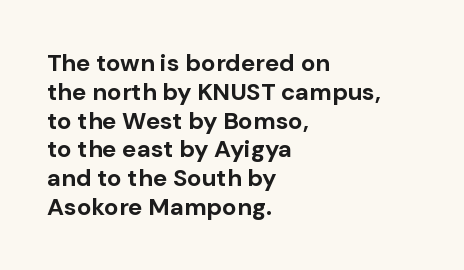
The image shows 24 px bold type, upright; set left-aligned, line spacing 1.2x, normal letter spacing, not underlined.
